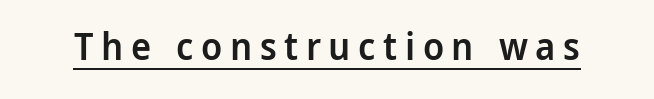
Decoration check: the copy is underlined. These lines have a slow, spaced-out rhythm from letter to letter. Italic? Not at all — the glyphs are vertical. No feet cap the strokes, marking this as sans-serif type. Stems and bowls a touch heavier than normal — semibold.
